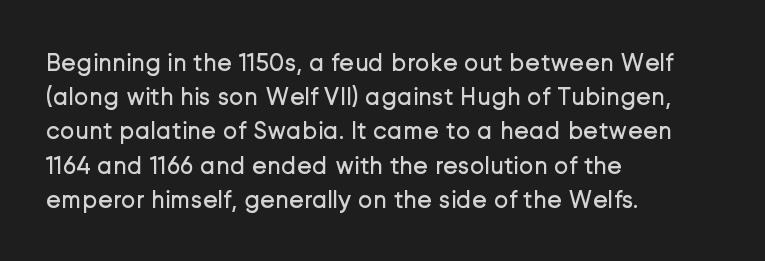
The image shows 25 px text type, upright; set left-aligned, normal line spacing (1.37x), normal letter spacing, not underlined.
